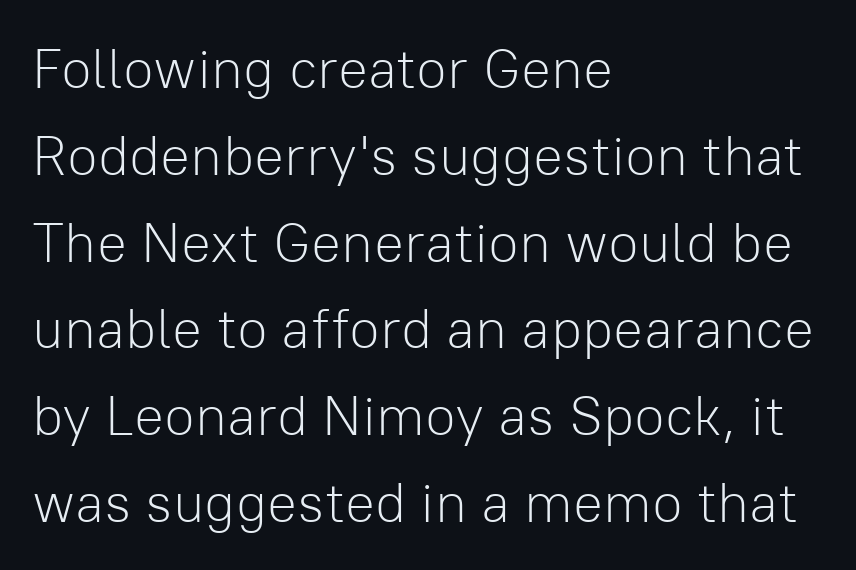
Stems and bowls with no extra thickness — not bold. The designer went with a sans here, leaving each stem footless. It's the straight-up-and-down kind of type. Line spacing here is normal. The gap between lines stays unmarked.
